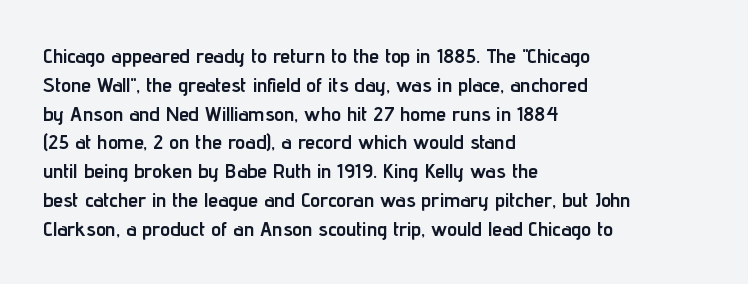
Line starts are locked; line ends wander. Bold? Absolutely — the strokes are thick and heavy. Nobody touched the tracking dial on this one. Bare-footed words on every line. These lines sit exactly where default settings would place them.
